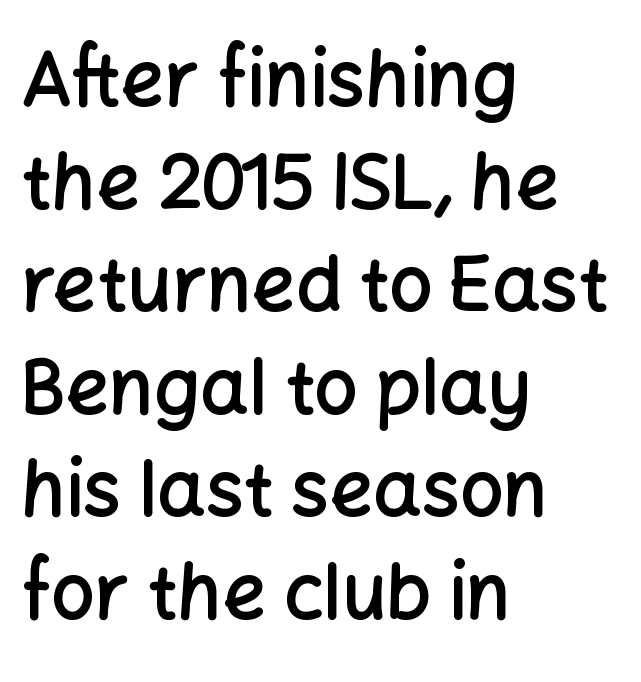
{"serif": "no", "italic": "no", "bold": "semi", "weight": "semibold", "width": "normal", "stroke_contrast": "low", "x_height": "medium", "monospaced": "no", "underline": "no", "align": "left", "line_spacing": "normal", "line_spacing_ratio": 1.35, "letter_spacing": "normal", "letter_spacing_em": 0.0, "glyph_px": 76}
